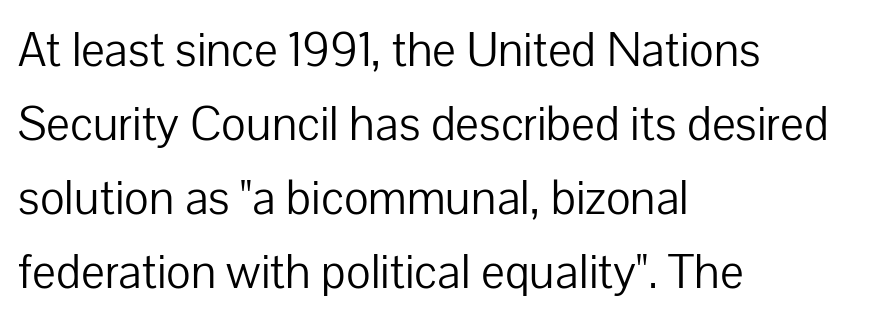
Quick note: underline off. These lines stack with their left ends in a neat column. Regarding serifs, this sample does without them. Proportional: the letters do not fall into vertical columns. Compared with typical paragraphs, the rows here are spaced about the same.
